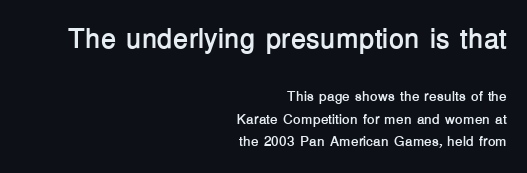
The letters sit at their default tracking, neither squeezed nor spread. These lines are set flush right with a ragged left edge. This sample has the flowing, uneven cadence of proportional lettering. The passage shown is typeset with a sans-serif family. The lettering holds an erect, upright posture throughout.
